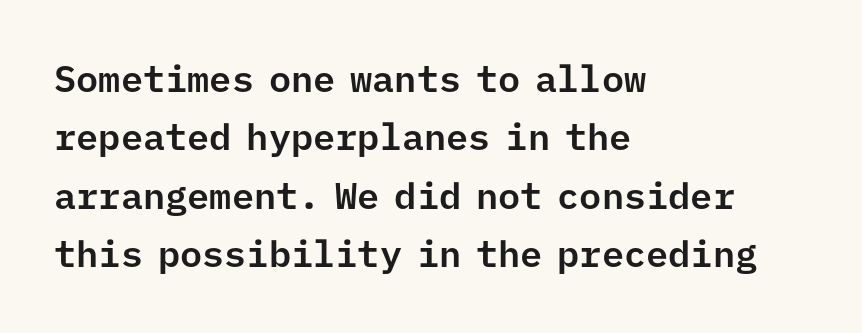
{"serif": "no", "italic": "no", "width": "normal", "stroke_contrast": "low", "x_height": "medium", "monospaced": "yes", "underline": "no", "align": "left", "line_spacing": "normal", "line_spacing_ratio": 1.58, "letter_spacing": "normal", "letter_spacing_em": 0.0, "glyph_px": 37}
